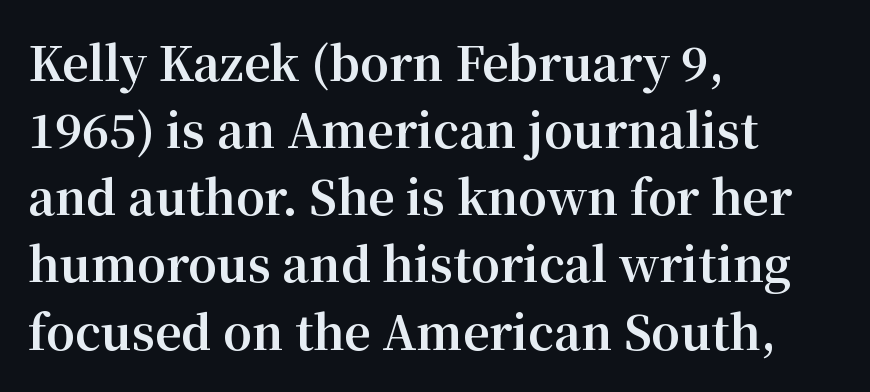
A serif font was chosen for this passage. Honestly, there is no underline to notice here at all. The passage shown has conventional tracking throughout. This sample keeps an unexceptional amount of space between lines. Caption: bold face, heavy strokes.
